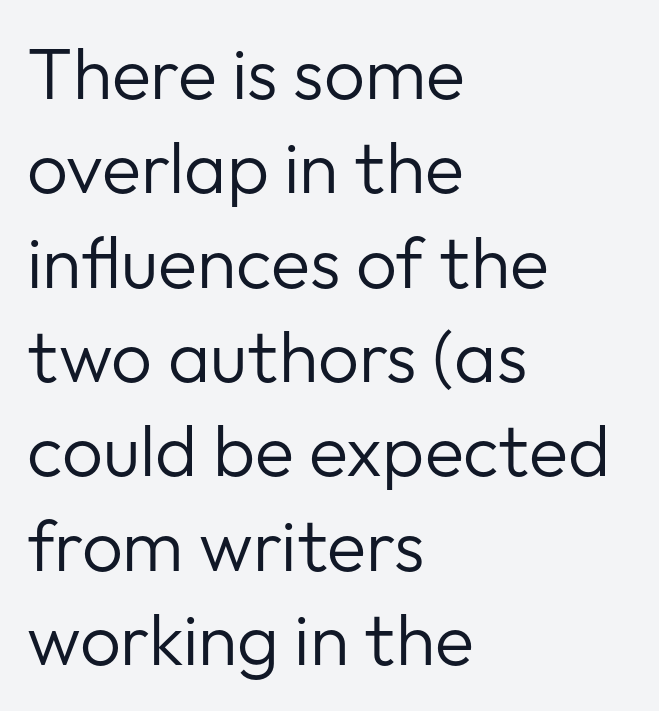
Q: Is the text bold? A: No.
Q: Is the text italic (slanted)? A: No, it is upright.
Q: Is the typeface a serif or a sans-serif typeface? A: Sans-serif.
Q: Is the text underlined? A: No.
Q: How is the paragraph aligned? A: Left-aligned.
Q: Is the spacing between letters normal or unusually wide? A: Normal.
Q: Is the spacing between lines tight, normal or loose? A: Normal.
Q: Width (condensed, normal, or wide)? A: Normal.
Q: Stroke contrast? A: Low.
Q: x-height? A: Medium.
Q: Monospaced? A: No.
